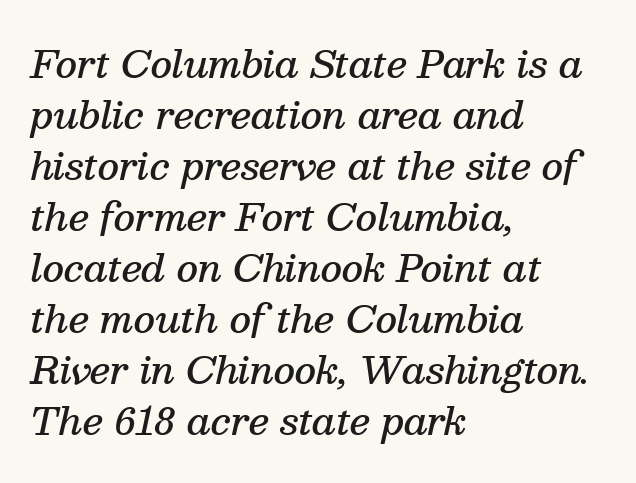
Q: Is the text bold? A: Semi-bold.
Q: Is the text italic (slanted)? A: Yes, it leans right by about 13 degrees.
Q: Is the typeface a serif or a sans-serif typeface? A: Serif.
Q: Is the text underlined? A: No.
Q: How is the paragraph aligned? A: Left-aligned.
Q: Is the spacing between letters normal or unusually wide? A: Normal.
Q: Is the spacing between lines tight, normal or loose? A: Normal.
Q: Width (condensed, normal, or wide)? A: Normal.
Q: Stroke contrast? A: Medium.
Q: x-height? A: Medium.
Q: Monospaced? A: No.
